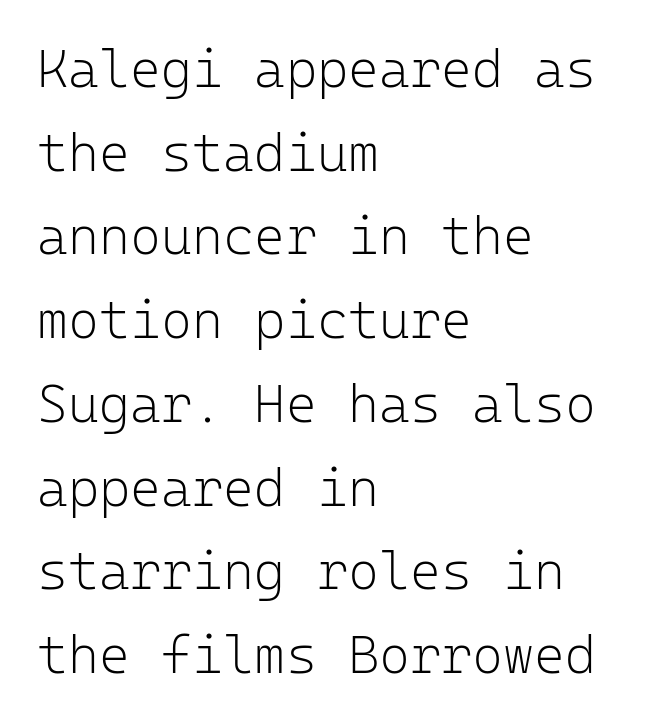
The image shows 53 px light sans-serif type, upright, monospaced; set left-aligned, normal line spacing (1.58x), normal letter spacing, not underlined; low stroke contrast and a medium x-height.
